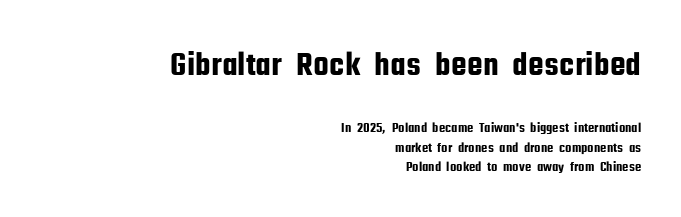
{"serif": "no", "italic": "no", "width": "condensed", "stroke_contrast": "low", "x_height": "medium", "monospaced": "no", "underline": "no", "align": "right", "line_spacing": "normal", "line_spacing_ratio": 1.42, "letter_spacing": "normal", "letter_spacing_em": 0.0, "larger_block": "first", "size_ratio": 2.5, "glyph_px": 35}
